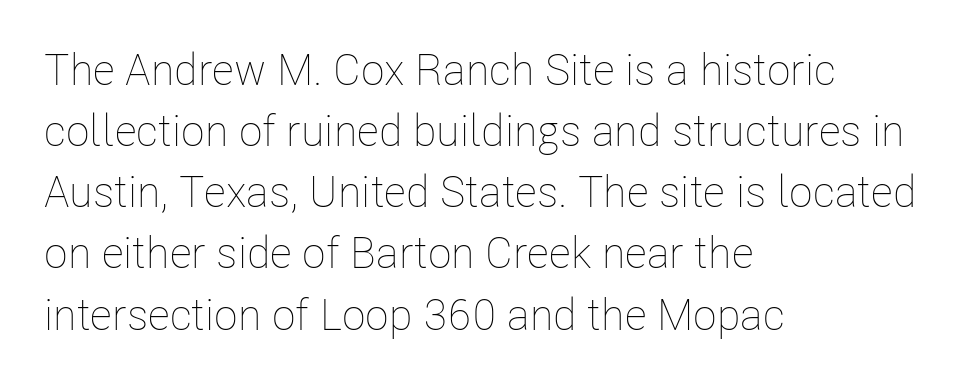
{"italic": "no", "bold": "no", "weight": "thin", "width": "condensed", "stroke_contrast": "low", "x_height": "medium", "monospaced": "no", "underline": "no", "align": "left", "line_spacing": "normal", "line_spacing_ratio": 1.39, "letter_spacing": "normal", "letter_spacing_em": 0.0, "glyph_px": 44}
